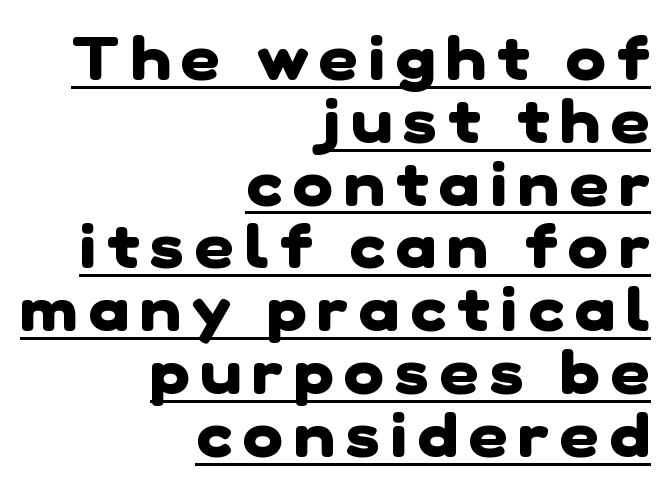
The image shows 61 px heavy sans-serif type; set right-aligned, tight line spacing (1.03x), underlined; low stroke contrast and a medium x-height.
